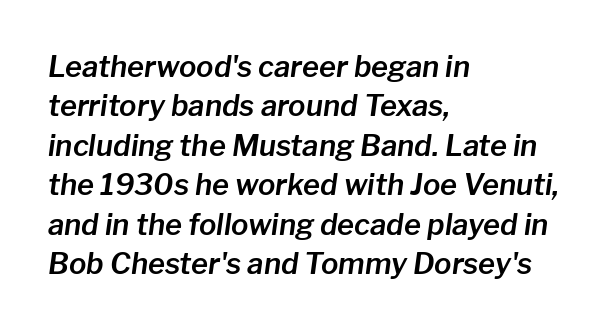
{"italic": "yes", "lean": "right", "slant_degrees": 8, "width": "normal", "stroke_contrast": "low", "x_height": "medium", "monospaced": "no", "underline": "no", "align": "left", "line_spacing": "normal", "line_spacing_ratio": 1.36, "letter_spacing": "normal", "letter_spacing_em": 0.0, "glyph_px": 29}
